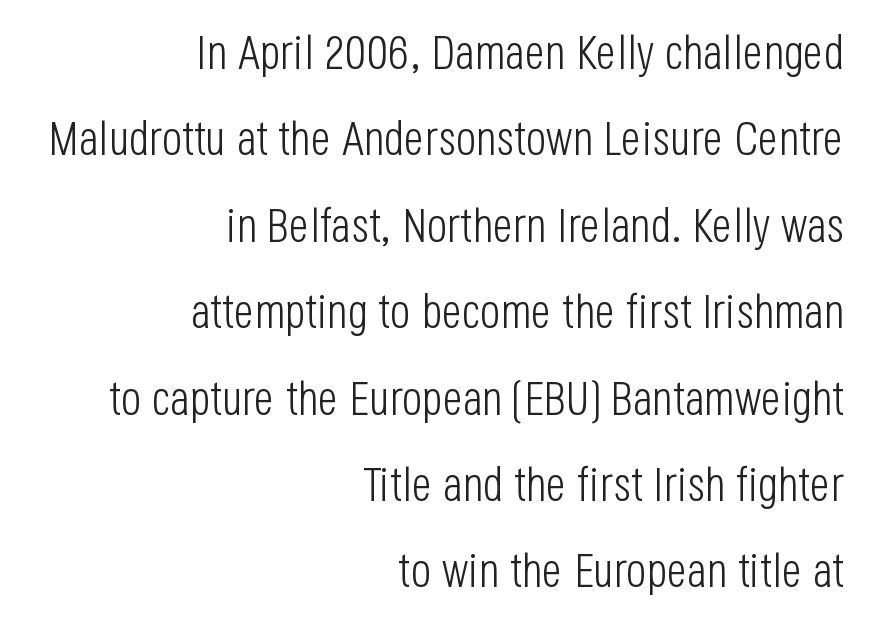
Q: Is the text bold? A: No.
Q: Is the text italic (slanted)? A: No, it is upright.
Q: Is the typeface a serif or a sans-serif typeface? A: Sans-serif.
Q: Is the text underlined? A: No.
Q: How is the paragraph aligned? A: Right-aligned.
Q: Is the spacing between letters normal or unusually wide? A: Normal.
Q: Width (condensed, normal, or wide)? A: Condensed.
Q: Stroke contrast? A: Low.
Q: x-height? A: Large.
Q: Monospaced? A: No.
